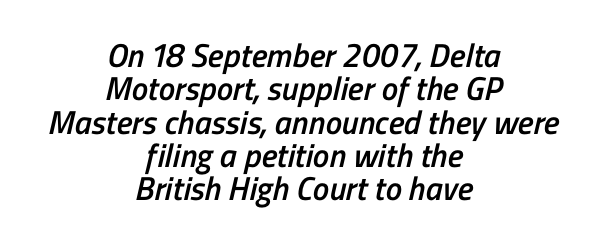
Q: Is the text bold? A: Semi-bold.
Q: Is the typeface a serif or a sans-serif typeface? A: Sans-serif.
Q: Is the text underlined? A: No.
Q: How is the paragraph aligned? A: Centered.
Q: Is the spacing between letters normal or unusually wide? A: Normal.
Q: Is the spacing between lines tight, normal or loose? A: Tight.
Q: Width (condensed, normal, or wide)? A: Condensed.
Q: Stroke contrast? A: Low.
Q: x-height? A: Medium.
Q: Monospaced? A: No.
